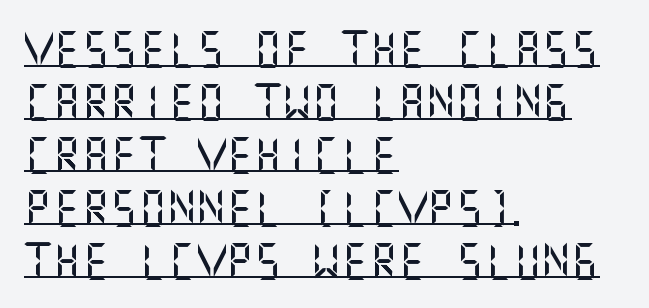
Q: Is the text italic (slanted)? A: No, it is upright.
Q: Is the typeface a serif or a sans-serif typeface? A: Sans-serif.
Q: Is the text underlined? A: Yes.
Q: How is the paragraph aligned? A: Left-aligned.
Q: Is the spacing between letters normal or unusually wide? A: Normal.
Q: Is the spacing between lines tight, normal or loose? A: Normal.
Q: Width (condensed, normal, or wide)? A: Normal.
Q: Stroke contrast? A: Medium.
Q: x-height? A: Large.
